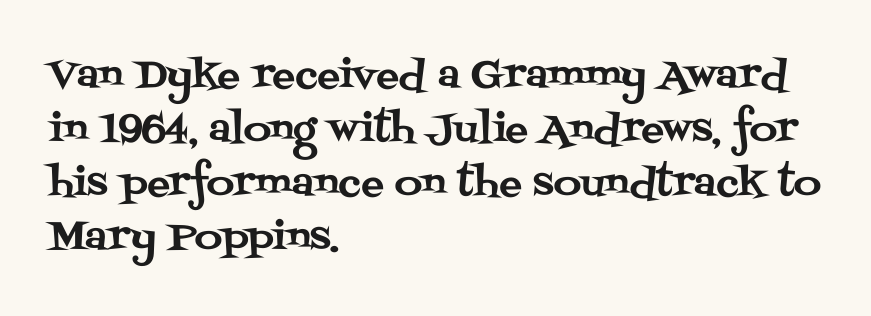
Observe the ordinary spacing: letters are neighbours, not strangers. Vertical spacing — default. The face used here is proportionally spaced, like ordinary book or web type. The ragged edge is on the right, which tells us the setting is flush left. Characters remain perfectly vertical along every line. Rule under the text: the space is simply empty.
